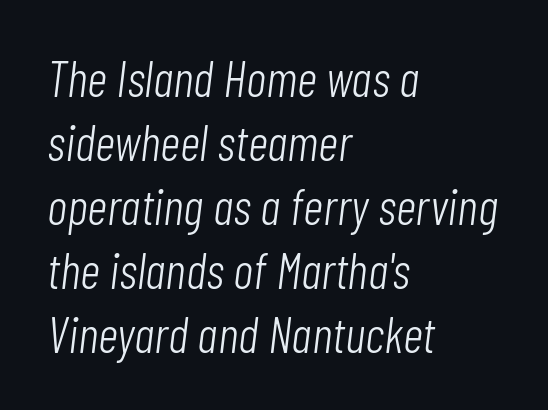
The image shows 50 px light, condensed type, italic (leaning right); set left-aligned, normal line spacing (1.28x), normal letter spacing, not underlined; low stroke contrast and a medium x-height.
